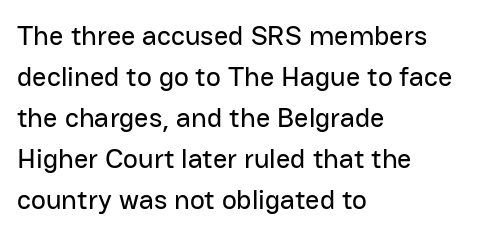
{"serif": "no", "italic": "no", "width": "normal", "stroke_contrast": "low", "x_height": "medium", "monospaced": "no", "underline": "no", "align": "left", "line_spacing": "normal", "line_spacing_ratio": 1.46, "letter_spacing": "normal", "letter_spacing_em": 0.0, "glyph_px": 28}
